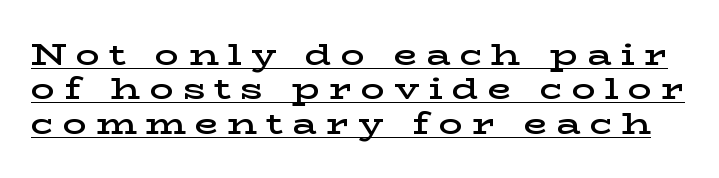
The image shows 30 px semibold, wide serif type, upright; set tight line spacing (1.15x), unusually wide letter spacing (+0.3 em), underlined; low stroke contrast and a medium x-height.
